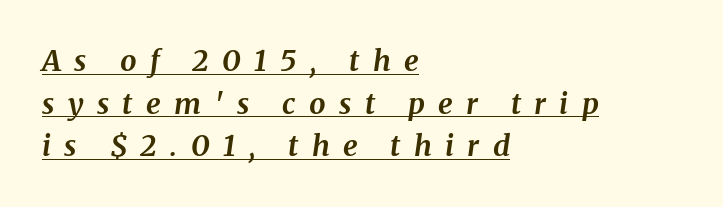
The image shows 29 px bold serif type, italic (leaning right); set left-aligned, normal line spacing (1.47x), unusually wide letter spacing (+0.46 em), underlined; medium stroke contrast and a medium x-height.
